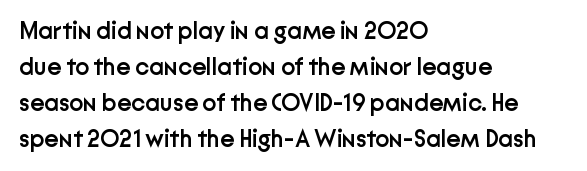
The type is set solid horizontally, with unmodified tracking. The space beneath each line is pristine and unruled. The passage shown stacks its lines at a standard gap. Visually the block forms a straight wall on the left and a jagged coastline on the right. The characters look somewhat weighty, a semibold short of true bold.
